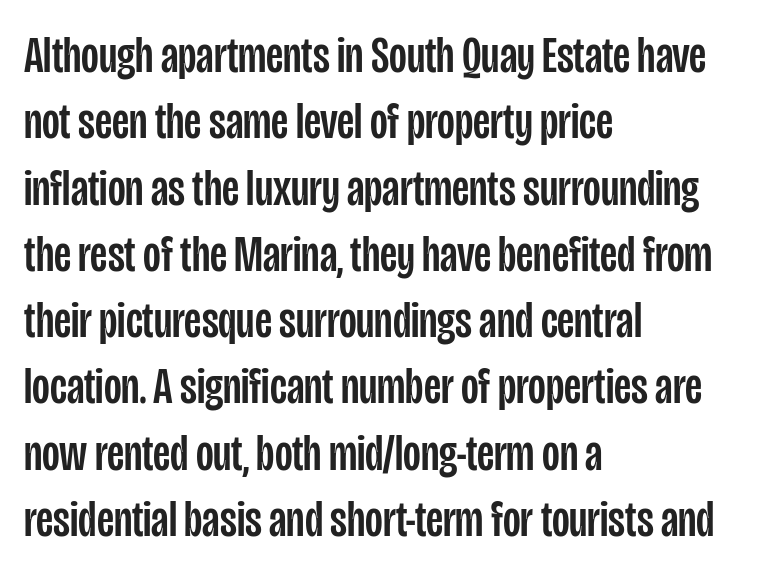
The image shows 51 px condensed sans-serif type, upright; set left-aligned, normal line spacing (1.3x), normal letter spacing, not underlined; low stroke contrast and a large x-height.
